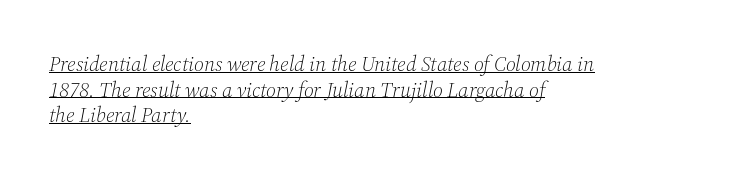
{"italic": "yes", "lean": "right", "slant_degrees": 12, "bold": "no", "underline": "yes", "align": "left", "line_spacing_ratio": 1.22, "letter_spacing": "normal", "letter_spacing_em": 0.0, "glyph_px": 21}
